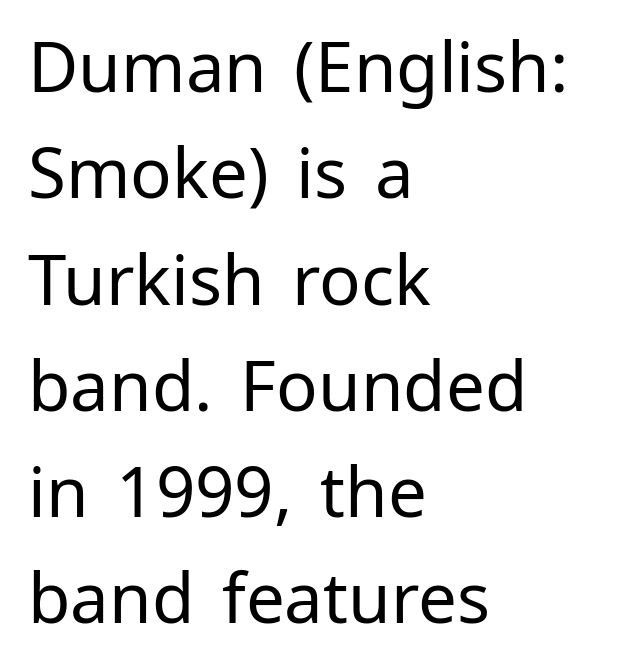
The image shows 69 px regular-weight sans-serif type, upright; set left-aligned, normal line spacing (1.54x), normal letter spacing, not underlined; low stroke contrast and a medium x-height.
